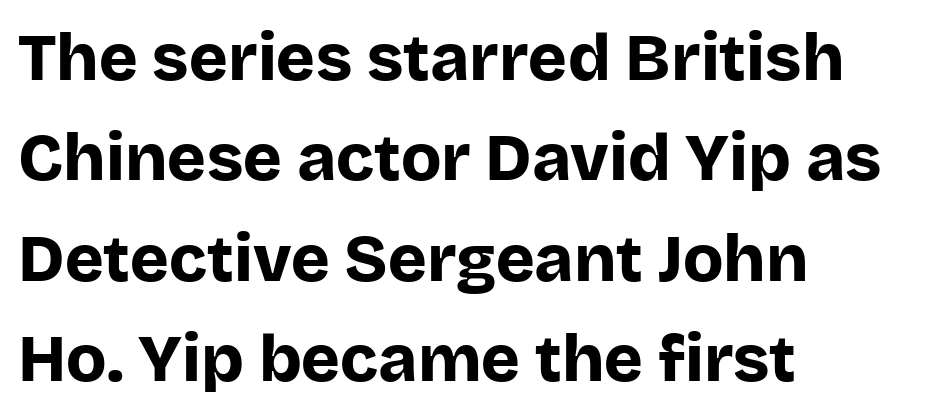
The image shows 66 px bold sans-serif type, upright; set left-aligned, normal line spacing (1.52x), normal letter spacing, not underlined; low stroke contrast and a large x-height.
